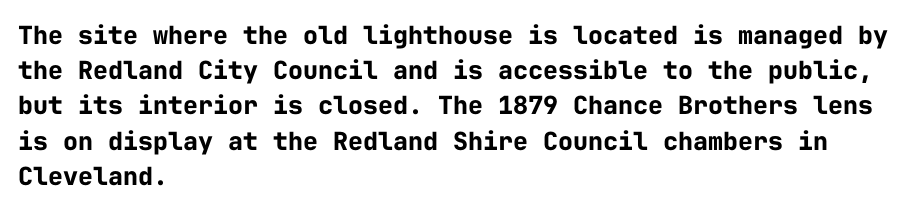
Q: Is the text bold? A: Yes.
Q: Is the text italic (slanted)? A: No, it is upright.
Q: Is the text underlined? A: No.
Q: How is the paragraph aligned? A: Left-aligned.
Q: Is the spacing between letters normal or unusually wide? A: Normal.
Q: Is the spacing between lines tight, normal or loose? A: Normal.
